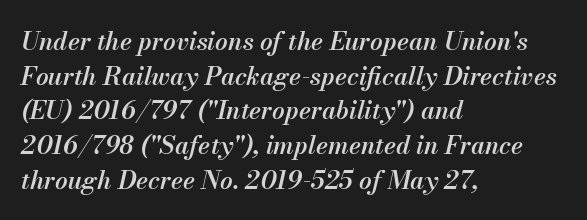
This is moderately heavy type, rendered in semibold. Whoever set this chose a conventional vertical rhythm. Glance below the letters and you will spot only blank space. The face used here has a pronounced slope to its letters. The paragraph shown leans on its left margin.
